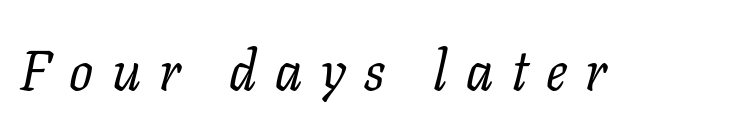
Emphasis-style slanted type is in use. Letters rest on an invisible, unmarked baseline. Display-style spreading of the glyphs; the letterfit is very open. The passage shown is typed in a proportional face where columns would drift. What kind of face is this? One with serifs.
